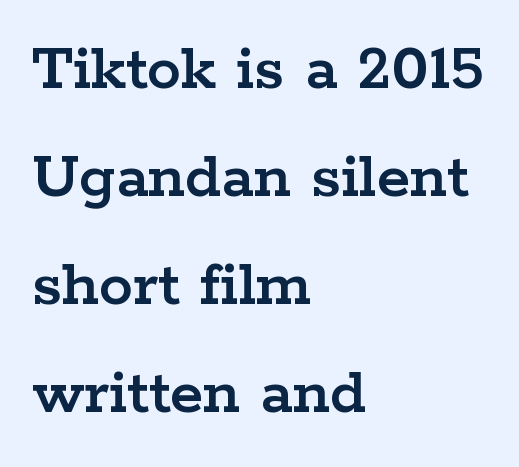
{"serif": "yes", "italic": "no", "width": "wide", "stroke_contrast": "low", "x_height": "medium", "monospaced": "no", "underline": "no", "align": "left", "line_spacing": "normal", "line_spacing_ratio": 1.59, "letter_spacing": "normal", "letter_spacing_em": 0.0, "glyph_px": 68}
